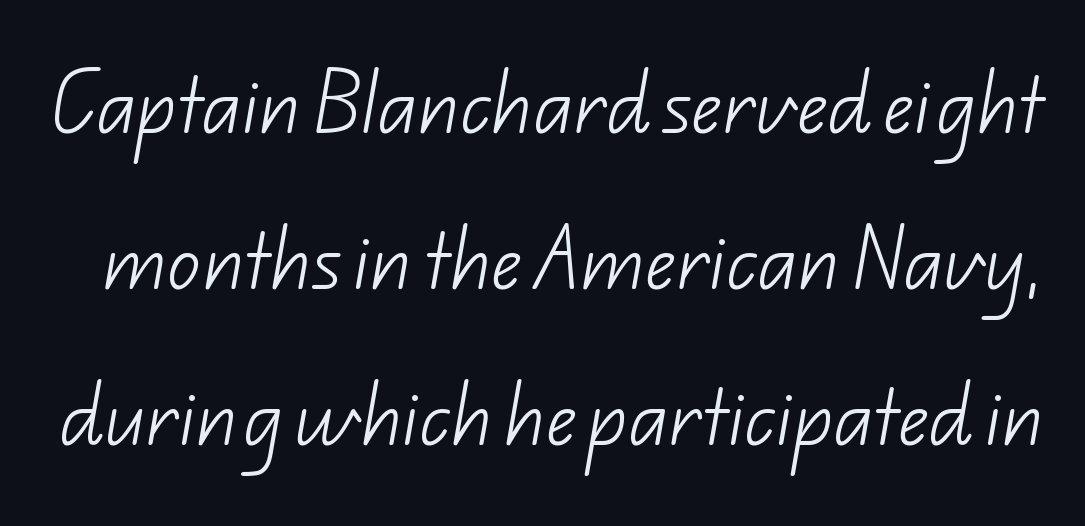
Q: Is the text bold? A: No.
Q: Is the typeface a serif or a sans-serif typeface? A: Sans-serif.
Q: Is the text underlined? A: No.
Q: Is the spacing between letters normal or unusually wide? A: Normal.
Q: Is the spacing between lines tight, normal or loose? A: Loose.
Q: Width (condensed, normal, or wide)? A: Normal.
Q: Stroke contrast? A: Low.
Q: x-height? A: Small.
Q: Monospaced? A: No.
